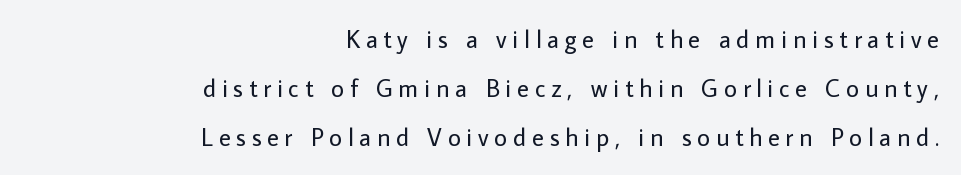
Q: Is the text bold? A: No.
Q: Is the text italic (slanted)? A: No, it is upright.
Q: Is the text underlined? A: No.
Q: How is the paragraph aligned? A: Right-aligned.
Q: Is the spacing between letters normal or unusually wide? A: Unusually wide.
Q: Is the spacing between lines tight, normal or loose? A: Loose.
